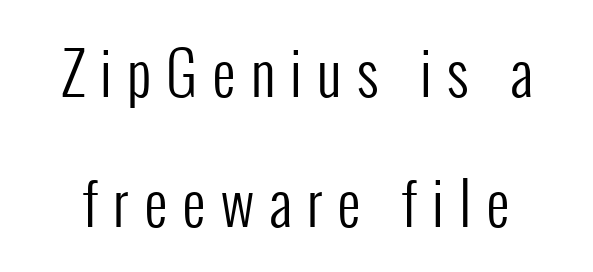
Q: Is the text bold? A: No.
Q: Is the text italic (slanted)? A: No, it is upright.
Q: Is the typeface a serif or a sans-serif typeface? A: Sans-serif.
Q: Is the text underlined? A: No.
Q: Is the spacing between letters normal or unusually wide? A: Unusually wide.
Q: Is the spacing between lines tight, normal or loose? A: Loose.
Q: Width (condensed, normal, or wide)? A: Condensed.
Q: Stroke contrast? A: Low.
Q: x-height? A: Medium.
Q: Monospaced? A: No.
